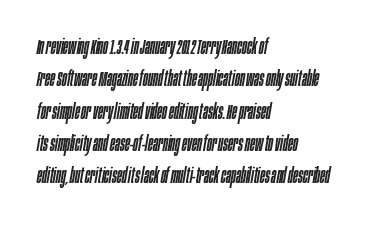
The image shows 21 px text type, italic (leaning right); set left-aligned, normal line spacing (1.54x), normal letter spacing, not underlined.
